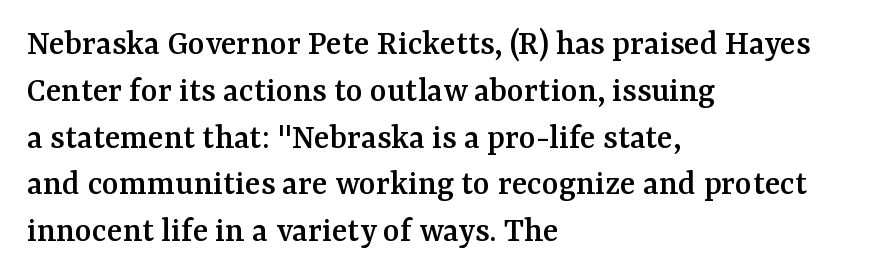
Each new line begins a customary step beneath the previous one. The text was rendered using a seriffed face with decorative stroke endings. Is this a fixed-width face? No — the glyphs have proportional, varying widths. The specimen reads as upright at a glance. A student would call this left alignment; a typographer would say flush left, rag right. The words here are not underlined.
